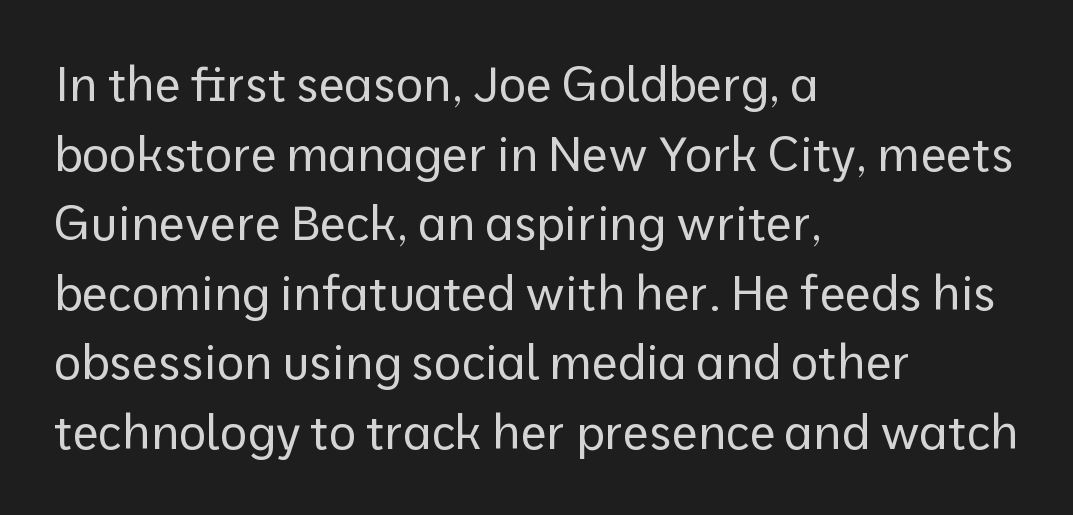
Examine the stroke ends and you'll find no serifs. The gap between lines stays unmarked. The font is comparable to plain body text, perhaps lighter. Varying glyph widths throughout — classic text-font behaviour. Left-aligned paragraph, ragged on the right.
